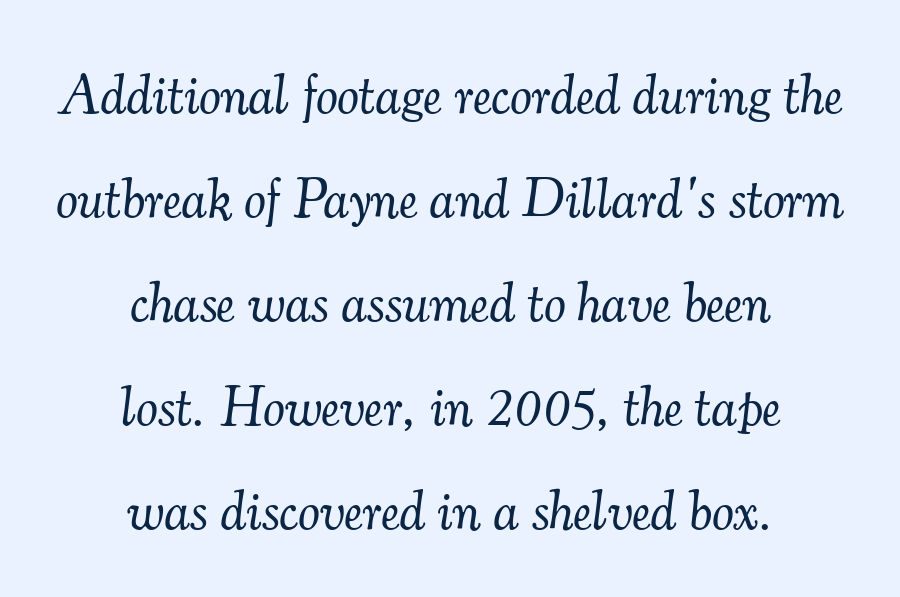
The image shows 55 px light serif type, italic (leaning right); set centered, line spacing 1.89x, normal letter spacing, not underlined; medium stroke contrast and a small x-height.
